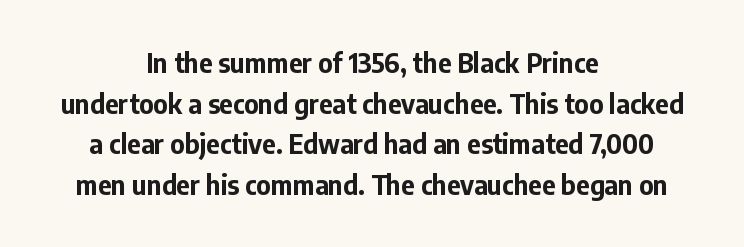
Q: Is the text bold? A: Yes.
Q: Is the text italic (slanted)? A: No, it is upright.
Q: Is the text underlined? A: No.
Q: How is the paragraph aligned? A: Centered.
Q: Is the spacing between letters normal or unusually wide? A: Normal.
Q: Is the spacing between lines tight, normal or loose? A: Normal.
